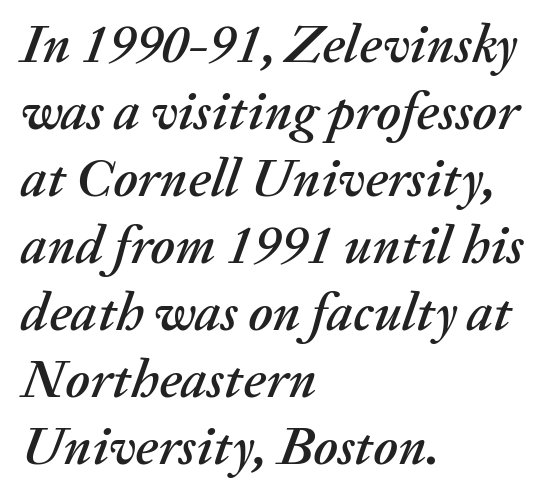
The image shows 54 px text type, italic (leaning right); set left-aligned, line spacing 1.24x, normal letter spacing, not underlined; medium stroke contrast and a medium x-height.
